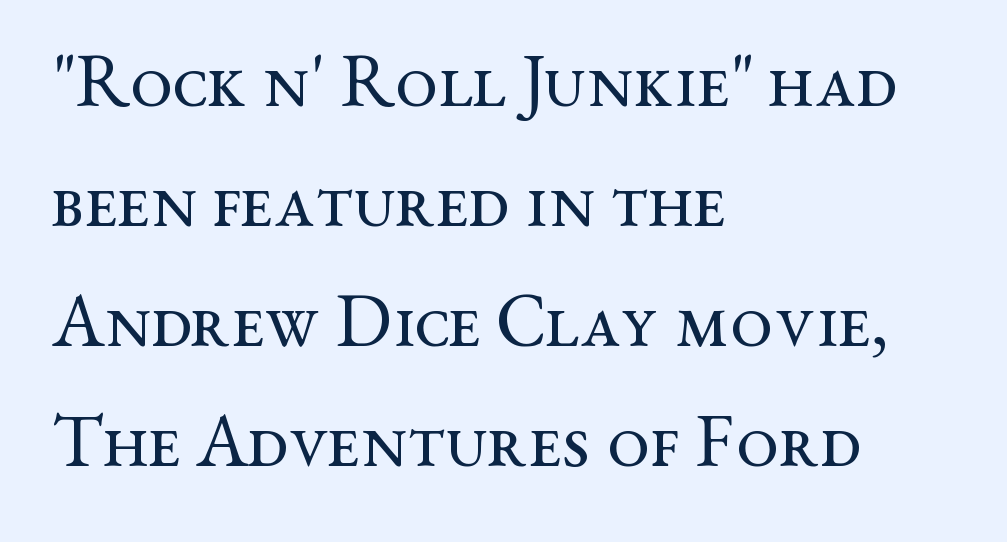
Is this a sans? No — the strokes have serifs. Weight: regular or lighter. The words here are not underlined. The letters stand straight up with perfectly vertical stems. Tracking here is standard; glyphs follow each other at the usual distance. The compositor pushed each line to the left boundary.
